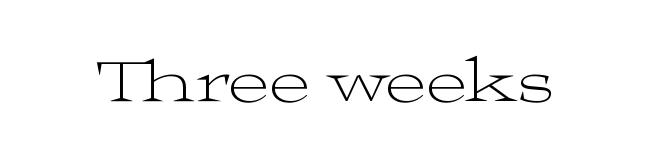
{"serif": "yes", "italic": "no", "bold": "no", "weight": "light", "width": "wide", "stroke_contrast": "medium", "x_height": "medium", "monospaced": "no", "underline": "no", "letter_spacing": "normal", "letter_spacing_em": 0.0, "glyph_px": 63}
